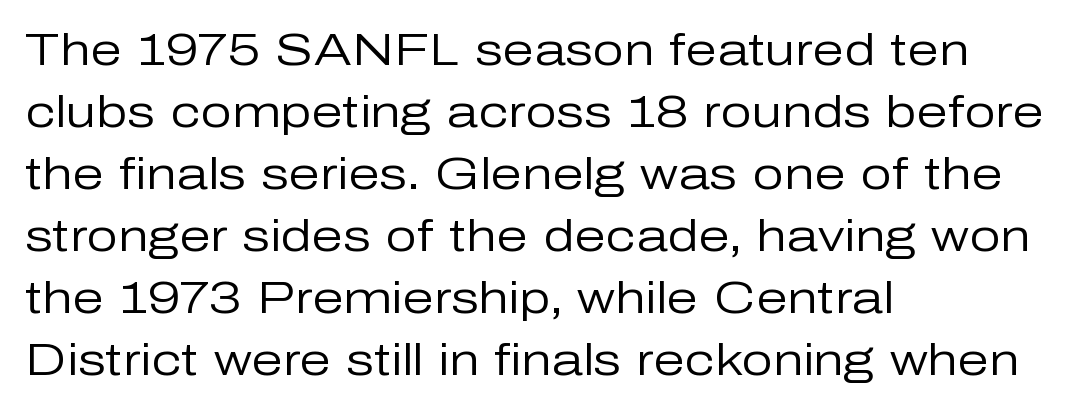
{"serif": "no", "italic": "no", "bold": "no", "weight": "regular", "width": "normal", "stroke_contrast": "low", "x_height": "medium", "monospaced": "no", "underline": "no", "align": "left", "line_spacing": "normal", "line_spacing_ratio": 1.38, "letter_spacing": "normal", "letter_spacing_em": 0.0, "glyph_px": 45}
